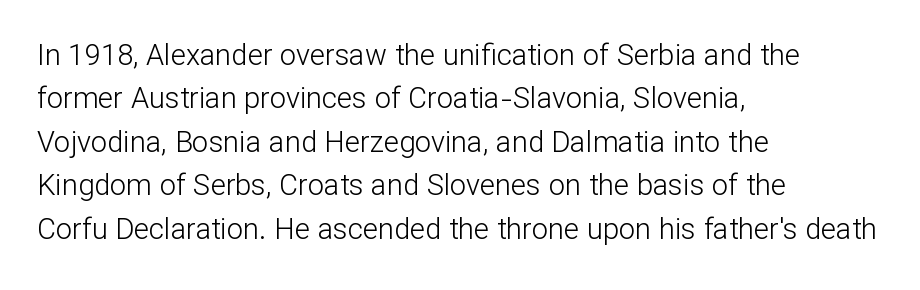
{"serif": "no", "italic": "no", "bold": "no", "weight": "light", "width": "normal", "stroke_contrast": "low", "x_height": "medium", "monospaced": "no", "underline": "no", "align": "left", "line_spacing": "normal", "line_spacing_ratio": 1.5, "letter_spacing": "normal", "letter_spacing_em": 0.0, "glyph_px": 29}
